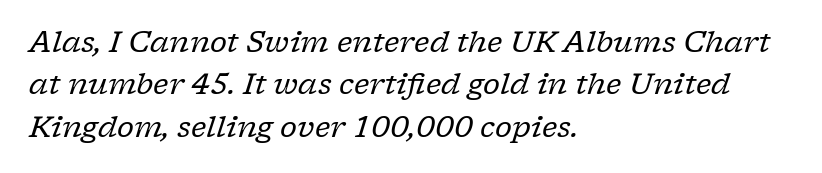
Inter-character spacing is left at the font's built-in metrics. Bare-footed words on every line. The ragged edge is on the right, which tells us the setting is flush left. What's the leading like? Ordinary, nothing unusual.
